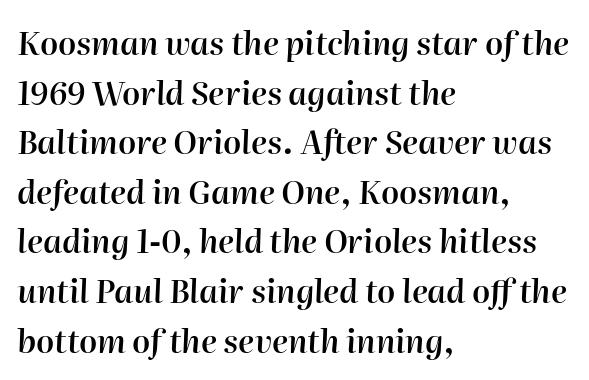
{"italic": "yes", "lean": "right", "slant_degrees": 2, "bold": "semi", "weight": "semibold", "width": "normal", "stroke_contrast": "high", "x_height": "medium", "monospaced": "no", "underline": "no", "align": "left", "line_spacing": "normal", "line_spacing_ratio": 1.55, "letter_spacing": "normal", "letter_spacing_em": 0.0, "glyph_px": 32}
